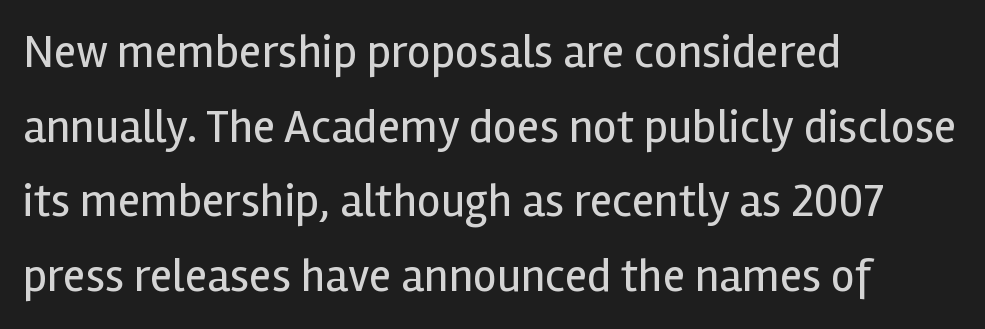
The image shows 47 px regular-weight sans-serif type, upright; set left-aligned, normal line spacing (1.59x), normal letter spacing, not underlined; a medium x-height.
